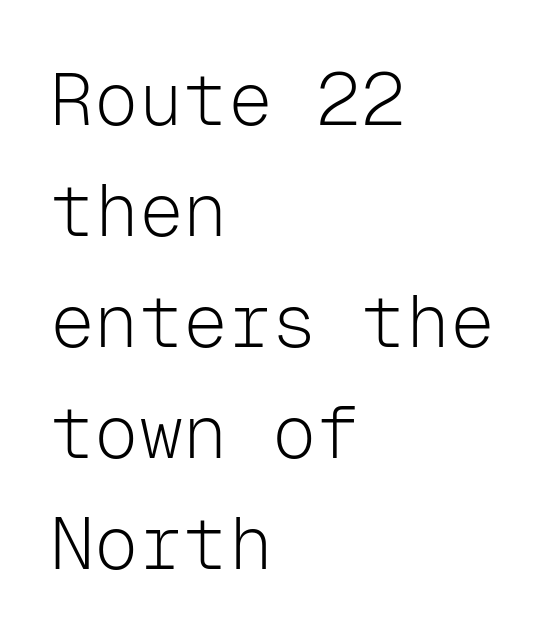
{"serif": "no", "italic": "no", "bold": "no", "weight": "light", "width": "normal", "stroke_contrast": "low", "x_height": "medium", "monospaced": "yes", "underline": "no", "align": "left", "line_spacing": "normal", "line_spacing_ratio": 1.5, "letter_spacing": "normal", "letter_spacing_em": 0.0, "glyph_px": 74}
